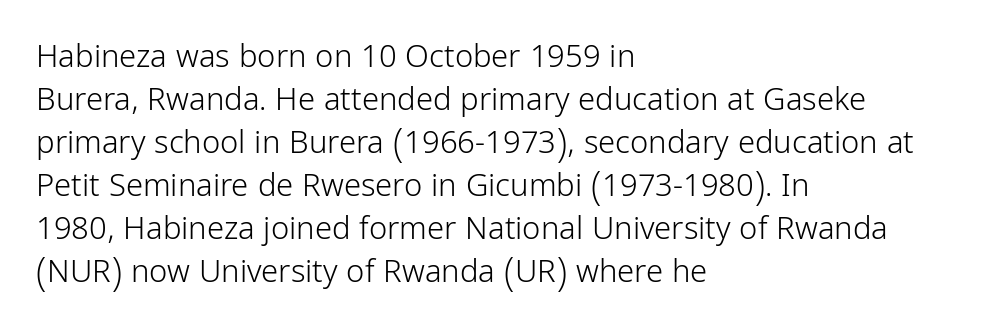
This rendering leaves character spacing at its baseline value. The paragraph has a hard left edge and a soft right edge. What's the leading like? Ordinary, nothing unusual. Each row of text sits above clean, open space. Every character sits straight up, as roman type does. Here the designer chose a conventional face with non-uniform glyph widths.
